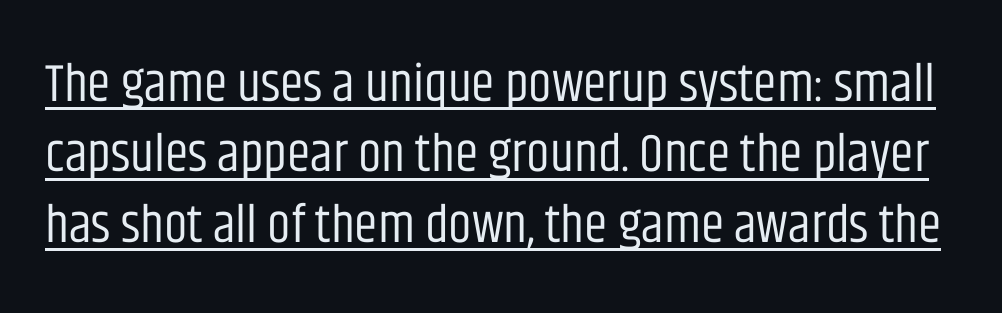
Q: Is the text bold? A: No.
Q: Is the text italic (slanted)? A: No, it is upright.
Q: Is the typeface a serif or a sans-serif typeface? A: Sans-serif.
Q: Is the text underlined? A: Yes.
Q: Is the spacing between letters normal or unusually wide? A: Normal.
Q: Is the spacing between lines tight, normal or loose? A: Normal.
Q: Width (condensed, normal, or wide)? A: Condensed.
Q: Stroke contrast? A: Low.
Q: x-height? A: Large.
Q: Monospaced? A: No.
